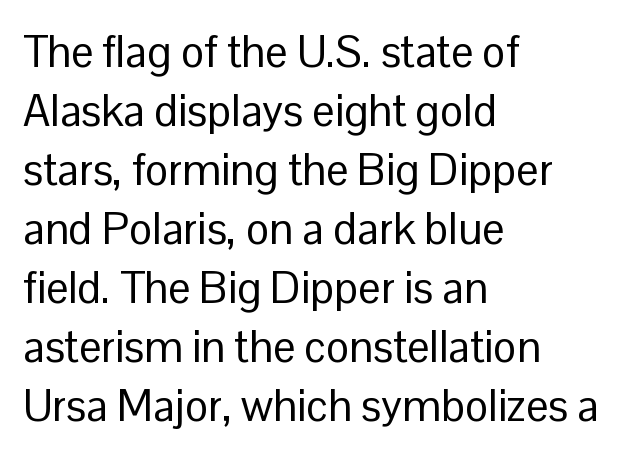
Style check: upright. Here the glyphs are tracked normally, forming tight word shapes. This sample uses a sans-serif face. The face used here is proportionally spaced, like ordinary book or web type. Bare-footed words on every line. The rag falls on the right side of this text block.
